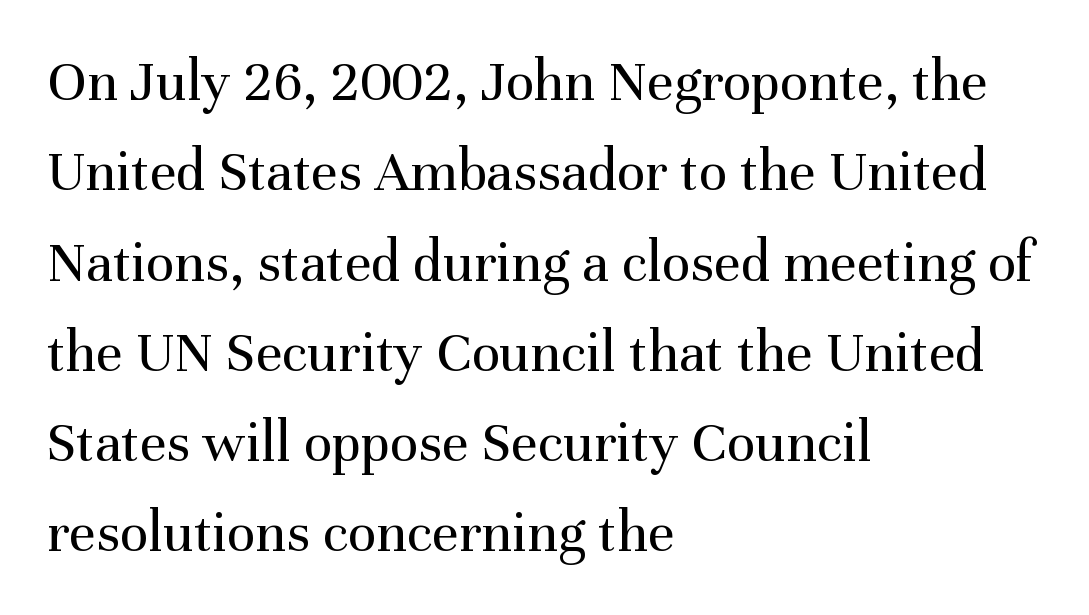
Q: Is the text bold? A: No.
Q: Is the text italic (slanted)? A: No, it is upright.
Q: Is the typeface a serif or a sans-serif typeface? A: Serif.
Q: Is the text underlined? A: No.
Q: How is the paragraph aligned? A: Left-aligned.
Q: Is the spacing between letters normal or unusually wide? A: Normal.
Q: Is the spacing between lines tight, normal or loose? A: Normal.
Q: Width (condensed, normal, or wide)? A: Normal.
Q: Stroke contrast? A: Medium.
Q: x-height? A: Medium.
Q: Monospaced? A: No.
